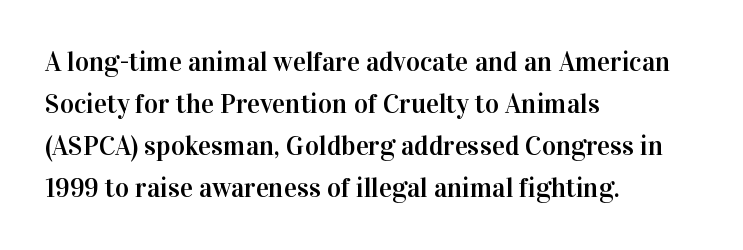
{"italic": "no", "underline": "no", "align": "left", "line_spacing": "normal", "line_spacing_ratio": 1.55, "letter_spacing": "normal", "letter_spacing_em": 0.0, "glyph_px": 27}
